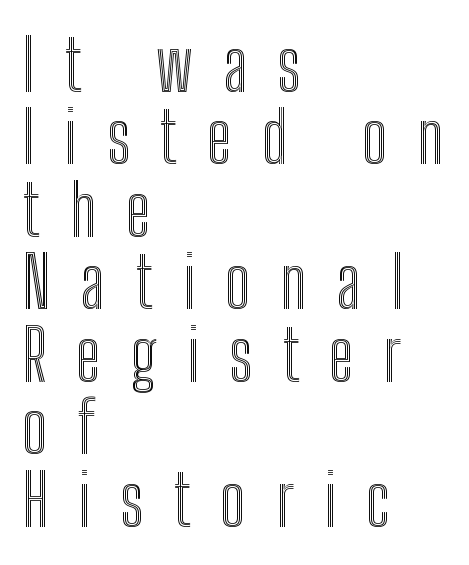
There is plenty of visible air inserted between adjacent glyphs. Letters rest on an invisible, unmarked baseline. Is the block centered? No — it sits flush against the left margin. A typesetter would call this proportional, since set widths differ per character. Reading down the column, the eye jumps only a short way to each next line. Nope, not italic — everything's standing straight.
